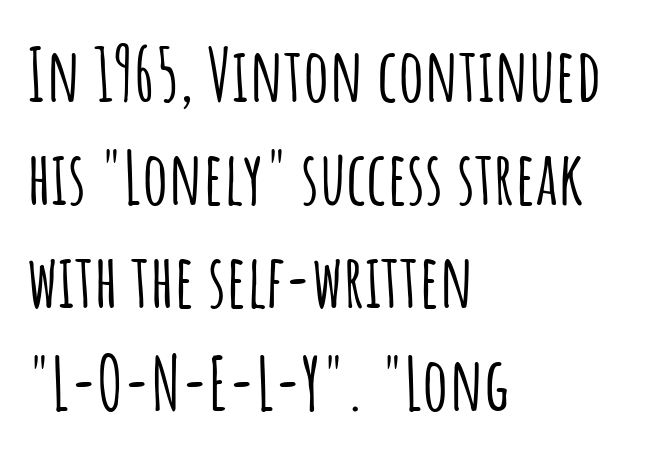
The image shows 73 px condensed sans-serif type, upright; set left-aligned, normal line spacing (1.41x), normal letter spacing, not underlined; low stroke contrast and a large x-height.
